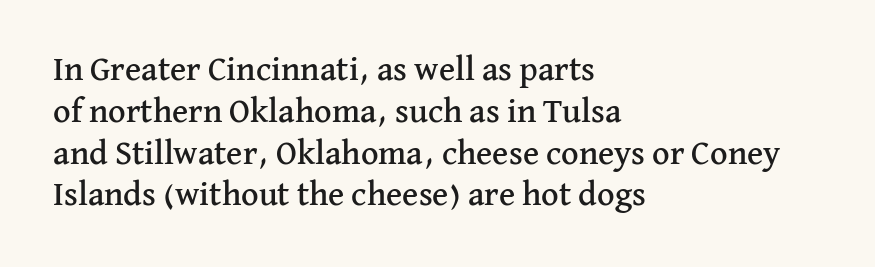
The image shows 34 px serif type, upright; set left-aligned, line spacing 1.23x, normal letter spacing, not underlined; medium stroke contrast and a medium x-height.
